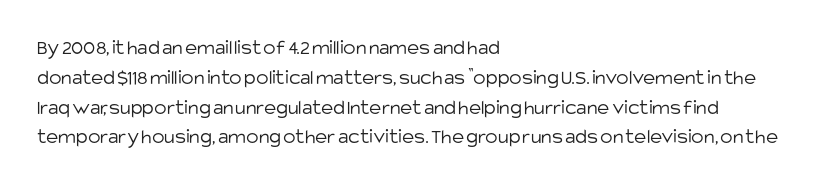
The image shows 21 px text type, upright; set left-aligned, normal line spacing (1.42x), normal letter spacing, not underlined.
